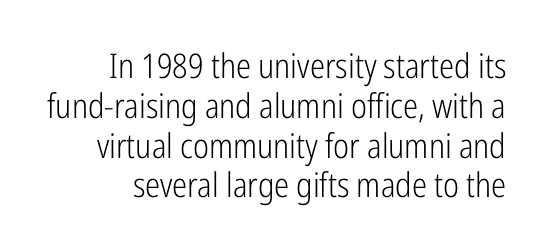
The image shows 34 px light, condensed sans-serif type, upright; set line spacing 1.17x, normal letter spacing, not underlined; low stroke contrast and a medium x-height.
